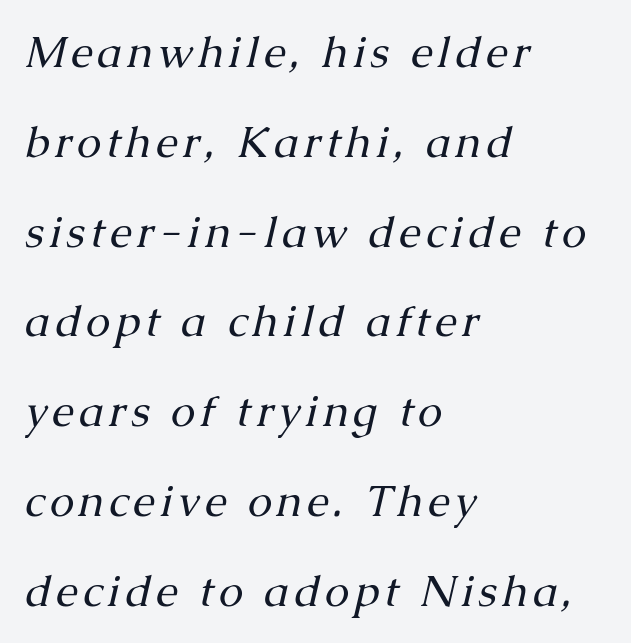
The face used here is proportionally spaced, like ordinary book or web type. Lines of text with bare space underneath. Yep, those are serifs on the letters. The cut favours lightness, reaching ordinary text weight at its darkest.
